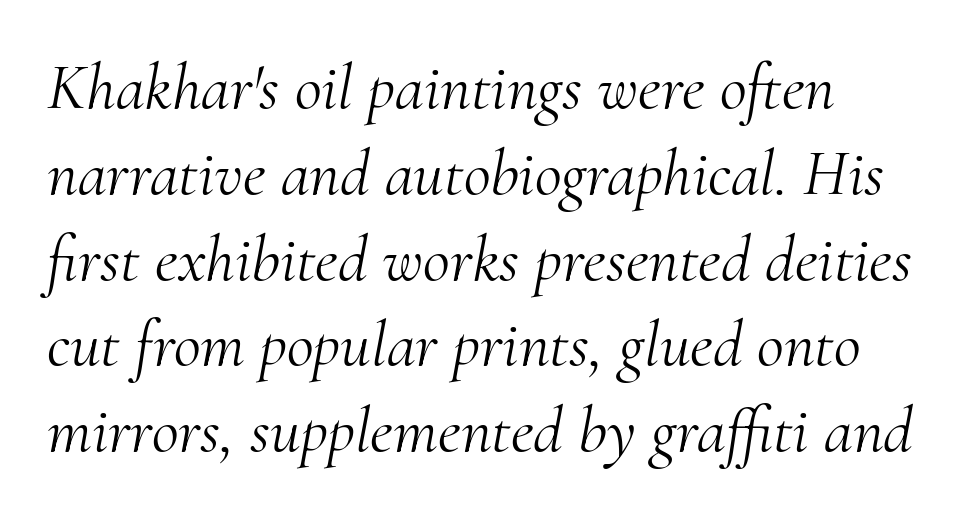
Q: Is the text bold? A: No.
Q: Is the text italic (slanted)? A: Yes, it leans right by about 10 degrees.
Q: Is the typeface a serif or a sans-serif typeface? A: Serif.
Q: Is the text underlined? A: No.
Q: How is the paragraph aligned? A: Left-aligned.
Q: Is the spacing between letters normal or unusually wide? A: Normal.
Q: Is the spacing between lines tight, normal or loose? A: Normal.
Q: Width (condensed, normal, or wide)? A: Normal.
Q: Stroke contrast? A: Medium.
Q: x-height? A: Small.
Q: Monospaced? A: No.
